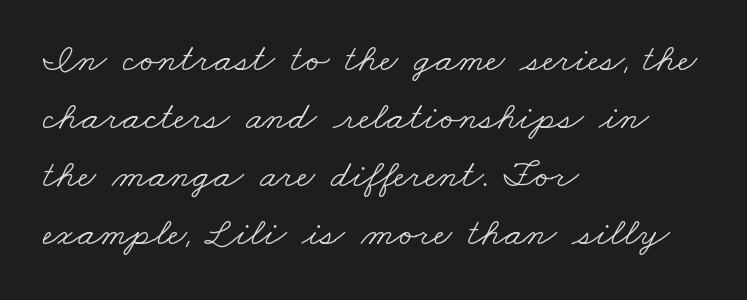
{"serif": "yes", "bold": "no", "weight": "light", "width": "wide", "stroke_contrast": "low", "x_height": "small", "monospaced": "no", "underline": "no", "align": "left", "line_spacing": "normal", "line_spacing_ratio": 1.45, "letter_spacing": "normal", "letter_spacing_em": 0.0, "glyph_px": 40}
